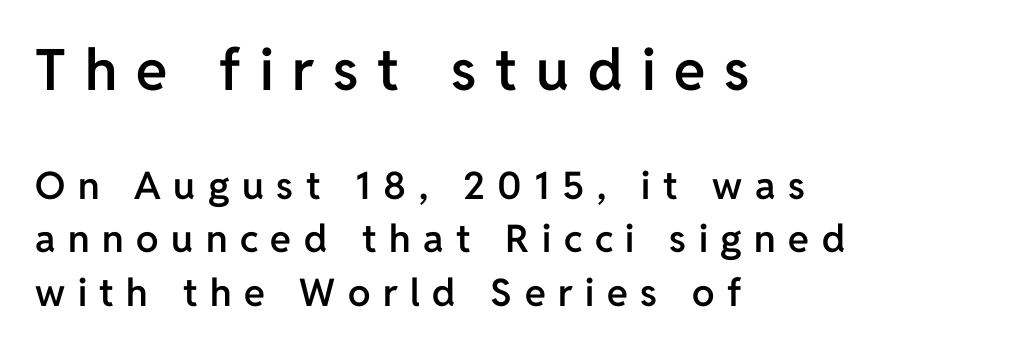
The image shows 57 px semibold sans-serif type, upright; set left-aligned, normal line spacing (1.42x), unusually wide letter spacing (+0.33 em), not underlined; the first (top) block is 1.5x larger; low stroke contrast and a medium x-height.
